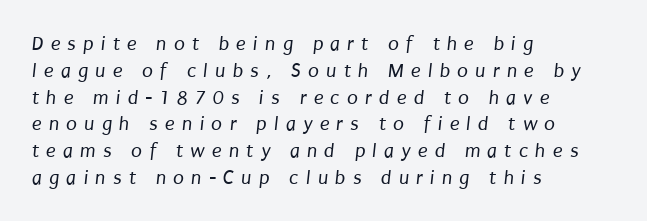
{"bold": "no", "underline": "no", "align": "left", "line_spacing": "normal", "line_spacing_ratio": 1.34, "letter_spacing": "wide", "letter_spacing_em": 0.36, "glyph_px": 20}
